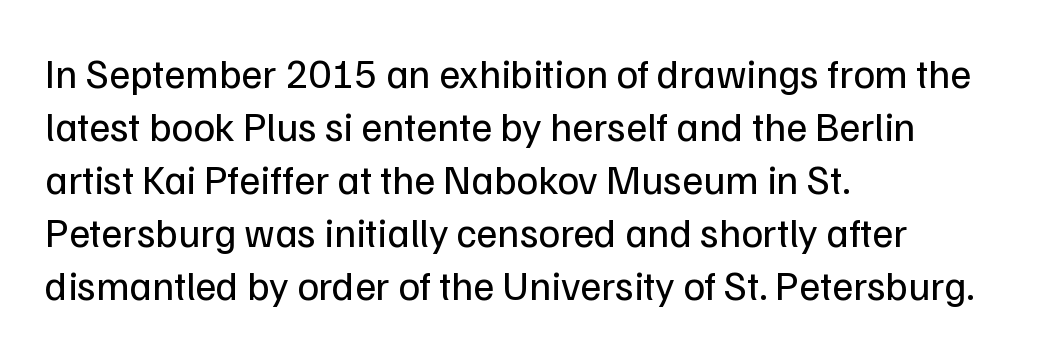
The image shows 41 px regular-weight sans-serif type, upright; set left-aligned, normal line spacing (1.29x), normal letter spacing, not underlined; low stroke contrast and a medium x-height.
